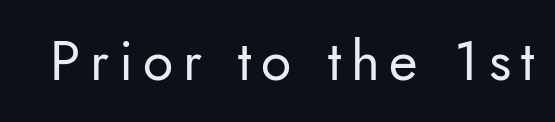
{"serif": "no", "italic": "no", "bold": "no", "weight": "regular", "width": "normal", "stroke_contrast": "low", "x_height": "small", "monospaced": "no", "underline": "no", "glyph_px": 55}
